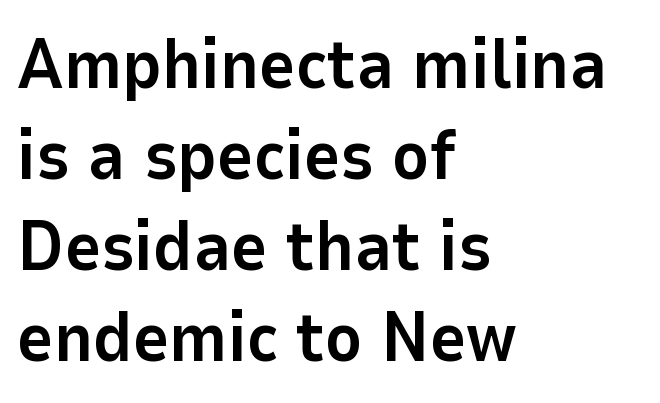
The image shows 70 px bold sans-serif type, upright; set left-aligned, normal line spacing (1.3x), normal letter spacing, not underlined; low stroke contrast and a medium x-height.
